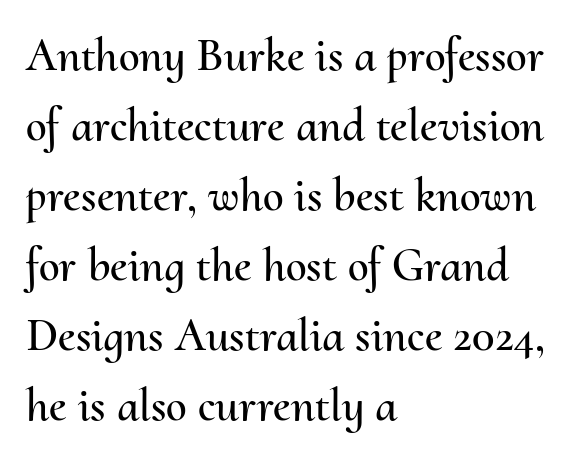
{"italic": "no", "width": "normal", "stroke_contrast": "medium", "x_height": "small", "monospaced": "no", "underline": "no", "align": "left", "line_spacing": "normal", "line_spacing_ratio": 1.49, "letter_spacing": "normal", "letter_spacing_em": 0.0, "glyph_px": 47}
